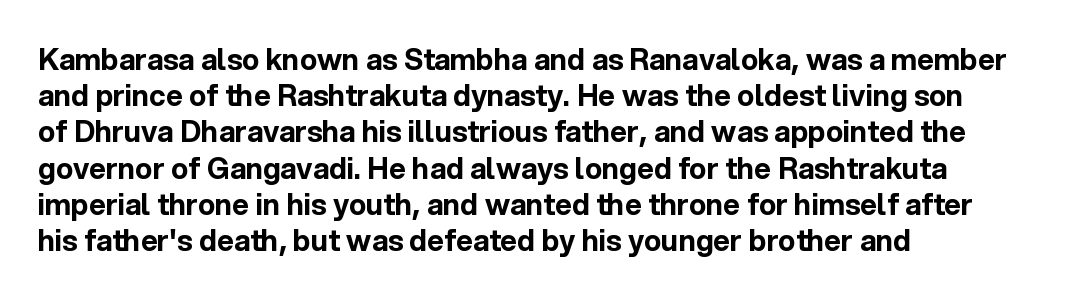
Q: Is the text bold? A: Yes.
Q: Is the text italic (slanted)? A: No, it is upright.
Q: Is the typeface a serif or a sans-serif typeface? A: Sans-serif.
Q: Is the text underlined? A: No.
Q: How is the paragraph aligned? A: Left-aligned.
Q: Is the spacing between letters normal or unusually wide? A: Normal.
Q: Is the spacing between lines tight, normal or loose? A: Normal.
Q: Width (condensed, normal, or wide)? A: Normal.
Q: x-height? A: Medium.
Q: Monospaced? A: No.
